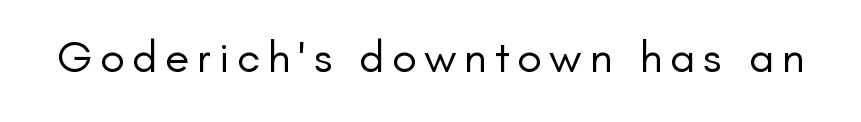
Ordinary non-slanted type is in use. Classification — sans serif. This reads as an unemphasized weight, regular at the heaviest. Anything drawn beneath the words? Only blank space. Looks like regular typesetting: each glyph gets only the width it needs.
